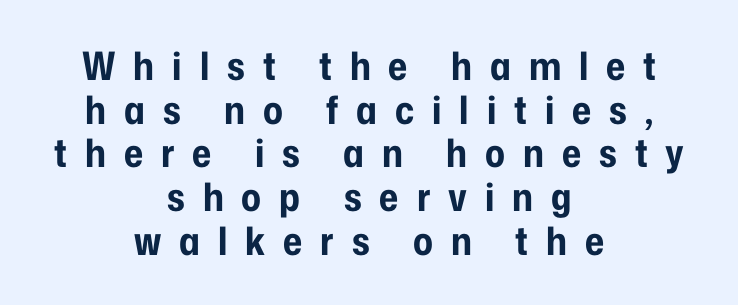
{"serif": "no", "italic": "no", "bold": "yes", "weight": "bold", "width": "condensed", "stroke_contrast": "low", "x_height": "medium", "monospaced": "no", "underline": "no", "align": "center", "line_spacing": "tight", "line_spacing_ratio": 1.12, "letter_spacing": "wide", "letter_spacing_em": 0.46, "glyph_px": 39}
